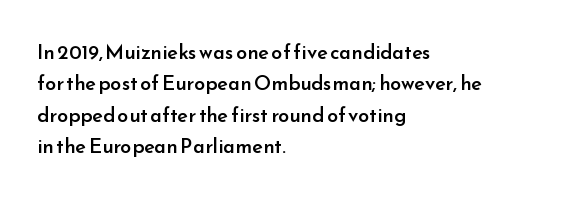
The characters look somewhat weighty, a semibold short of true bold. The passage shown is not underscored anywhere. Tall strokes in this sample are plumb rather than angled. Observe the ordinary spacing: letters are neighbours, not strangers.
